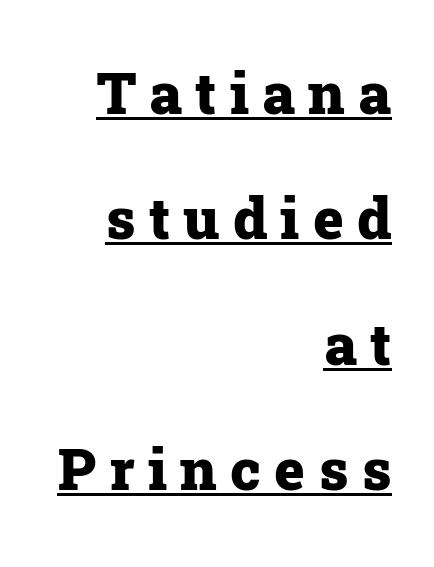
{"serif": "yes", "italic": "no", "bold": "yes", "weight": "heavy", "width": "normal", "stroke_contrast": "low", "x_height": "medium", "monospaced": "no", "underline": "yes", "align": "right", "line_spacing": "loose", "line_spacing_ratio": 2.16, "letter_spacing": "wide", "letter_spacing_em": 0.23, "glyph_px": 58}
